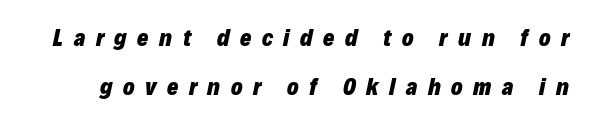
The image shows 24 px bold type, italic (leaning right); set loose line spacing (2.05x), unusually wide letter spacing (+0.44 em), not underlined.
